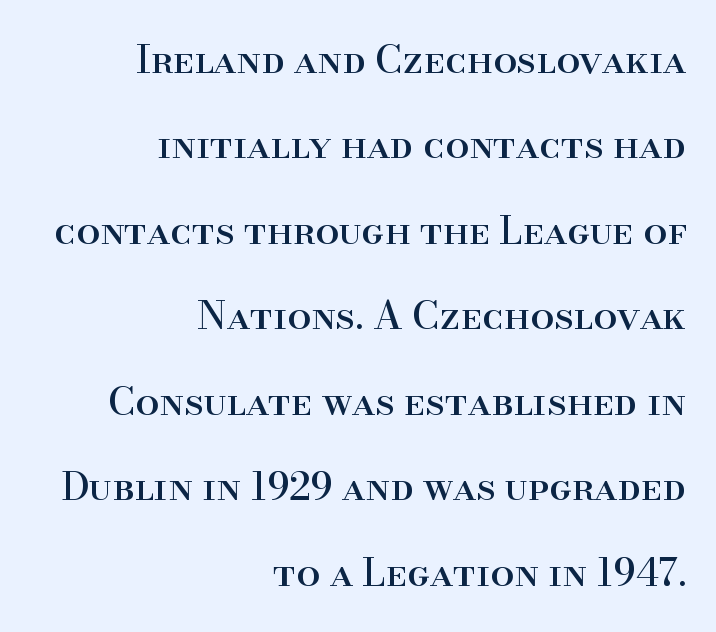
No italicization has been applied; the sample stays upright. Reading down the block, your eye finds every line finishing at a fixed right position. The specimen omits any rule beneath the text block's lines. Default kerning and tracking; the words read as compact shapes. The rendering uses natural spacing where letterforms have individual widths.
